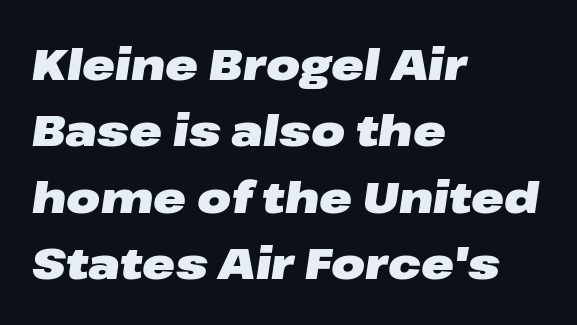
Lines of text with bare space underneath. You could call the tracking neutral — neither tight nor loose. Line starts are locked; line ends wander. Bold? Absolutely — the strokes are thick and heavy. The rows are spaced the way most documents space them.
